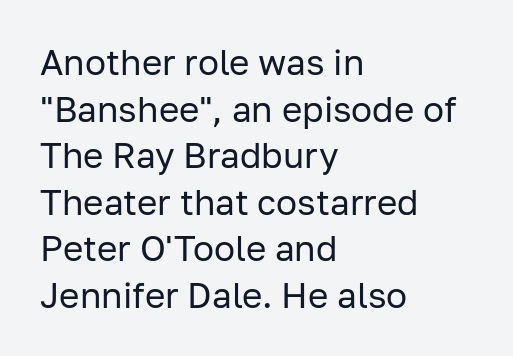
Q: Is the text bold? A: No.
Q: Is the text italic (slanted)? A: No, it is upright.
Q: Is the typeface a serif or a sans-serif typeface? A: Sans-serif.
Q: Is the text underlined? A: No.
Q: How is the paragraph aligned? A: Left-aligned.
Q: Is the spacing between letters normal or unusually wide? A: Normal.
Q: Is the spacing between lines tight, normal or loose? A: Normal.
Q: Width (condensed, normal, or wide)? A: Normal.
Q: Stroke contrast? A: Low.
Q: x-height? A: Medium.
Q: Monospaced? A: No.
